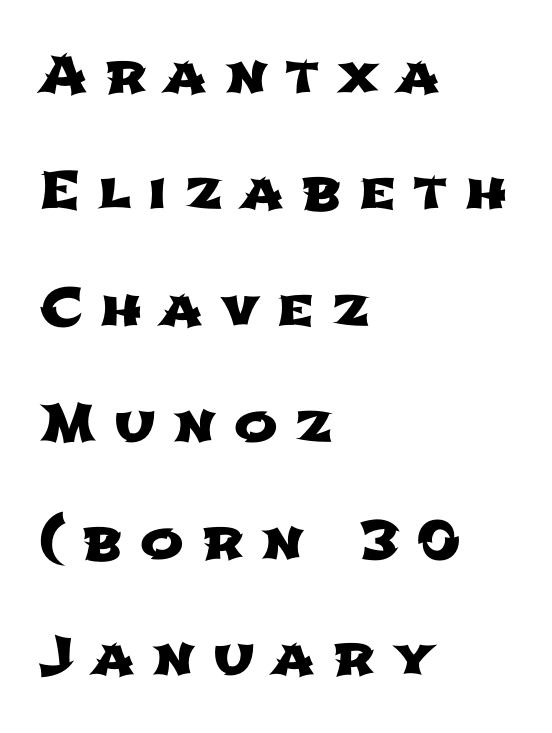
{"serif": "no", "width": "wide", "stroke_contrast": "low", "x_height": "medium", "monospaced": "no", "underline": "no", "align": "left", "line_spacing": "loose", "line_spacing_ratio": 2.24, "letter_spacing": "wide", "letter_spacing_em": 0.34, "glyph_px": 52}
